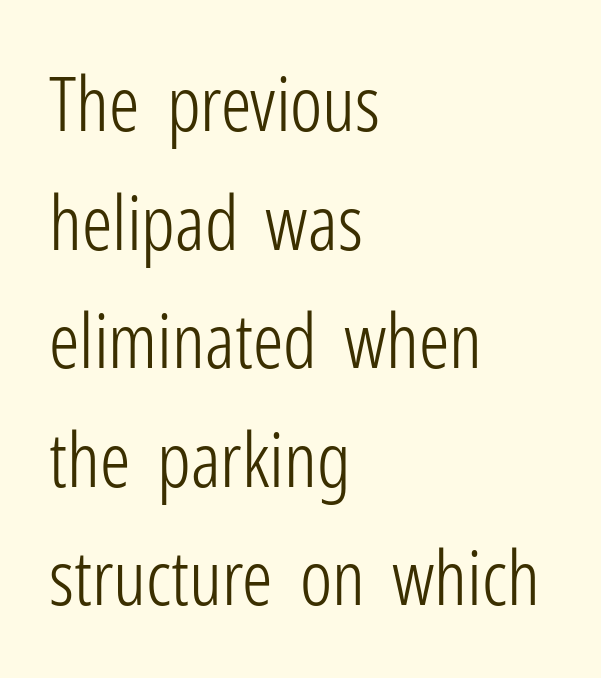
{"serif": "no", "italic": "no", "bold": "no", "weight": "light", "width": "condensed", "stroke_contrast": "low", "x_height": "medium", "monospaced": "no", "underline": "no", "align": "left", "line_spacing": "normal", "line_spacing_ratio": 1.56, "letter_spacing": "normal", "letter_spacing_em": 0.0, "glyph_px": 76}
